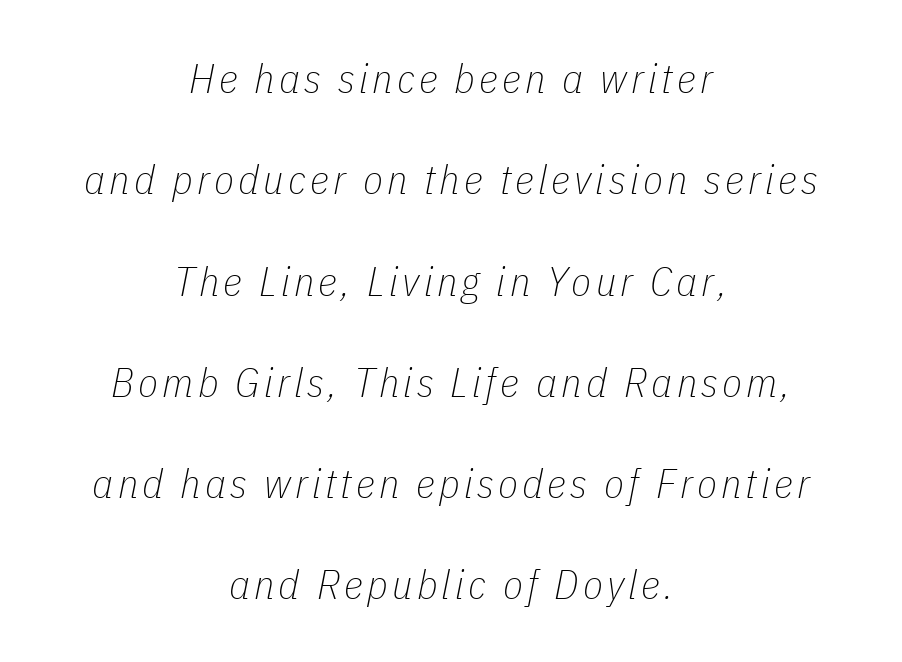
The image shows 41 px thin, condensed type, italic (leaning right); set centered, loose line spacing (2.47x), not underlined; low stroke contrast and a medium x-height.
